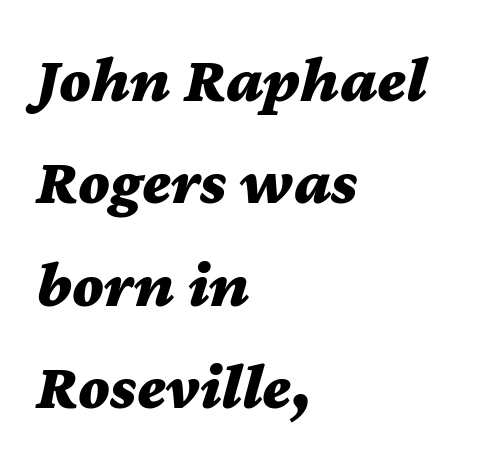
Varying glyph widths throughout — classic text-font behaviour. The text block is weighted toward the left margin, trailing off unevenly rightward. Check under the words: just untouched page. Look at the stroke-to-counter ratio: heavy, a bold. The designer left line spacing at the default. Yep, that's italic — everything's leaning.
